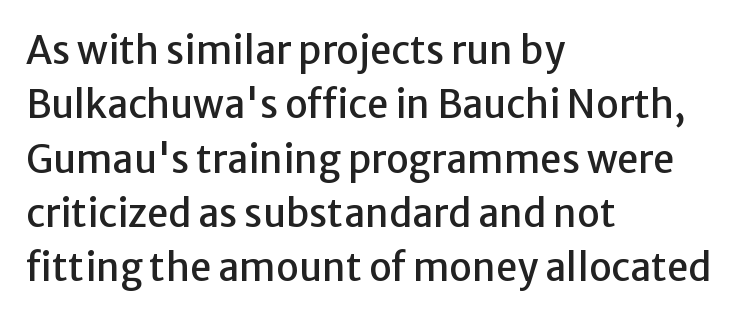
Line beginnings align vertically; line endings do not. A typesetter would mark this as roman, not italic. Font category for this specimen: sans-serif. Varying glyph widths throughout — classic text-font behaviour. There is no visible air inserted between adjacent glyphs.
